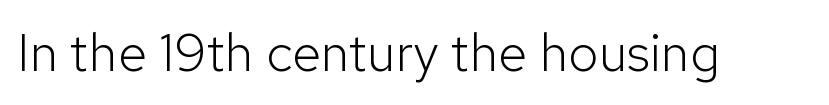
{"serif": "no", "italic": "no", "bold": "no", "weight": "light", "width": "normal", "stroke_contrast": "low", "x_height": "medium", "monospaced": "no", "underline": "no", "letter_spacing": "normal", "letter_spacing_em": 0.0, "glyph_px": 53}
